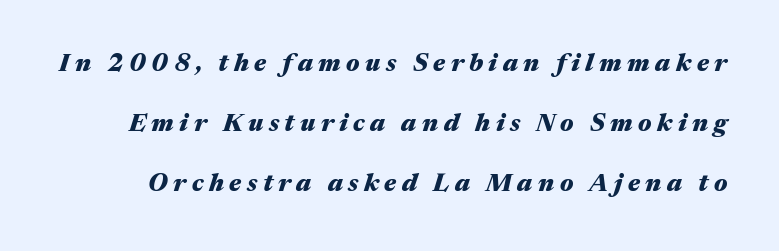
The image shows 25 px bold type, italic (leaning right); set loose line spacing (2.41x), unusually wide letter spacing (+0.22 em), not underlined.
